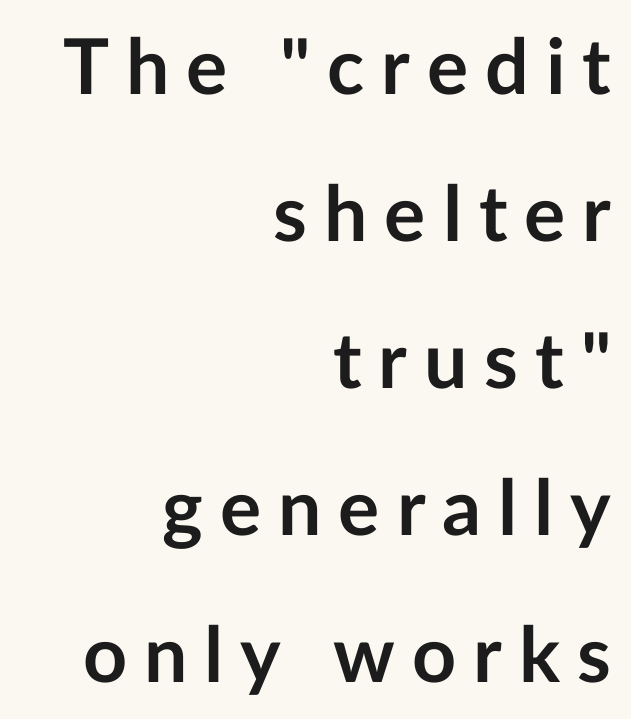
Honestly, there is no underline to notice here at all. Nothing sits at the stroke ends, so this counts as sans-serif. Spacing between characters has been opened up far beyond the box default. Successive baselines arrive slowly, with a big drop between each. I'd describe the lettering as bold — thick and assertive.
